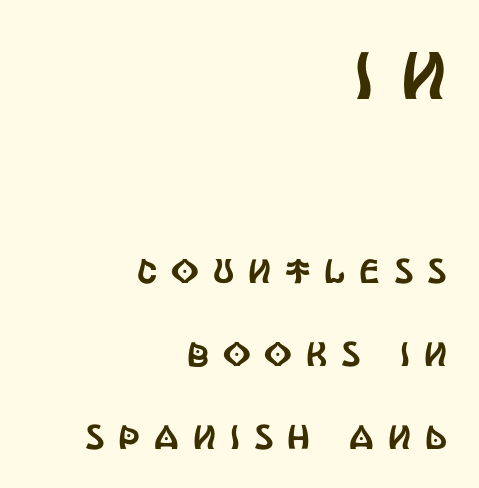
The image shows 67 px condensed sans-serif type, upright; set right-aligned, loose line spacing (2.44x), unusually wide letter spacing (+0.41 em), not underlined; the first (top) block is 1.97x larger; a large x-height.
